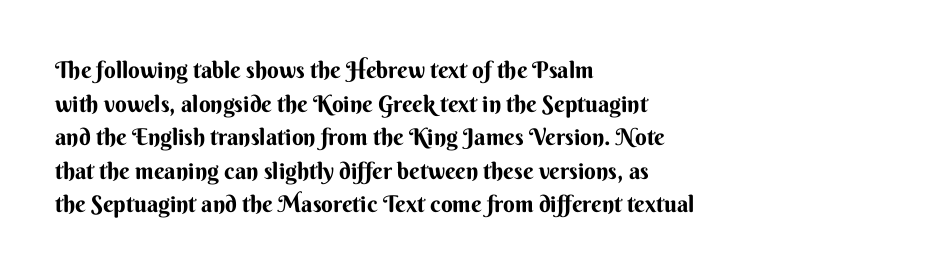
{"italic": "no", "bold": "yes", "underline": "no", "align": "left", "line_spacing": "normal", "line_spacing_ratio": 1.46, "letter_spacing": "normal", "letter_spacing_em": 0.0, "glyph_px": 23}
